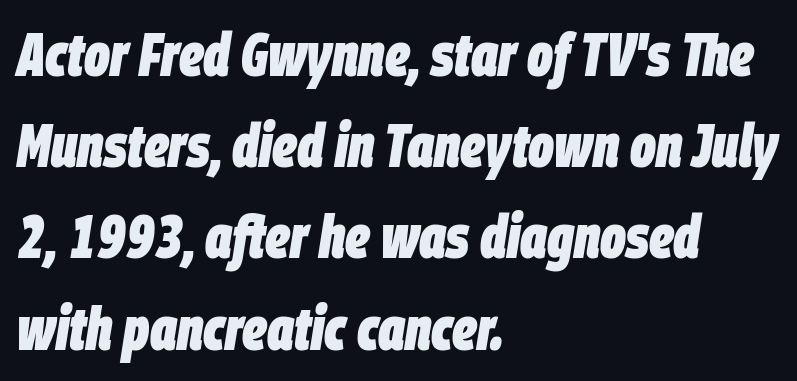
The image shows 60 px heavy, condensed type, italic (leaning right); set left-aligned, normal line spacing (1.52x), normal letter spacing, not underlined; low stroke contrast and a large x-height.
